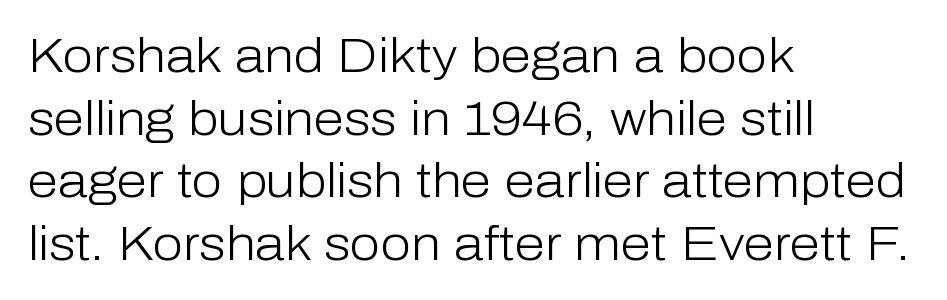
You could not count columns in this text — the font is proportionally spaced. The font's upright variant was chosen for this text. The rendering uses a moderate line-height, typical for paragraphs. Nope, no serifs anywhere on these letters. Horizontal alignment here is leftward, the default for most running prose. Nothing heavy about these letters — not bold at all.
